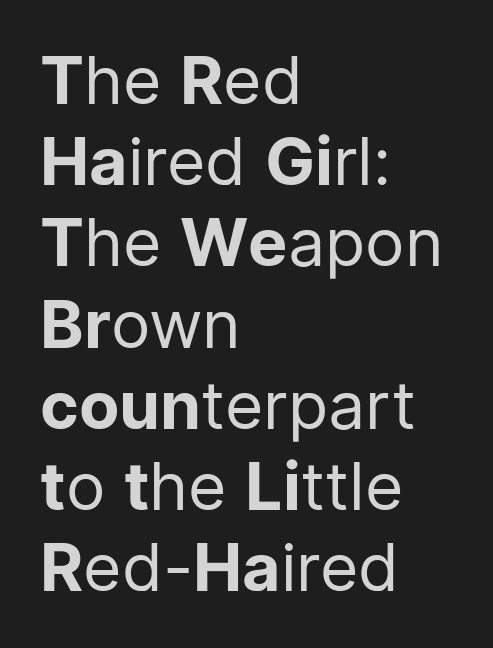
The image shows 66 px regular-weight sans-serif type, upright; set left-aligned, line spacing 1.23x, normal letter spacing, not underlined; low stroke contrast and a medium x-height.
